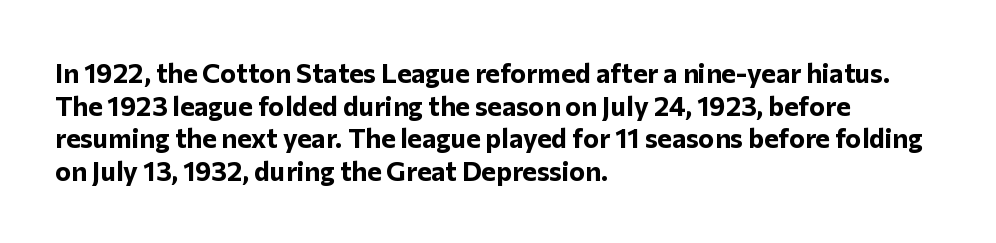
{"italic": "no", "bold": "yes", "underline": "no", "align": "left", "line_spacing_ratio": 1.21, "letter_spacing": "normal", "letter_spacing_em": 0.0, "glyph_px": 27}
